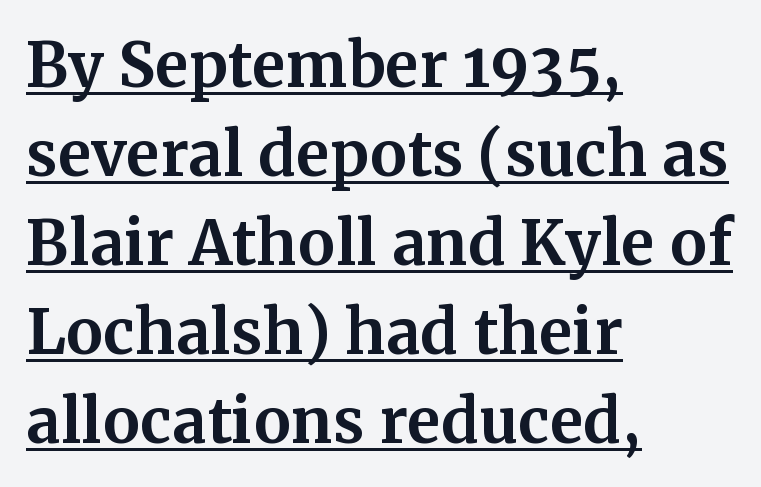
{"serif": "yes", "italic": "no", "bold": "yes", "weight": "bold", "width": "normal", "stroke_contrast": "medium", "x_height": "medium", "monospaced": "no", "underline": "yes", "align": "left", "line_spacing": "normal", "line_spacing_ratio": 1.46, "letter_spacing": "normal", "letter_spacing_em": 0.0, "glyph_px": 61}
